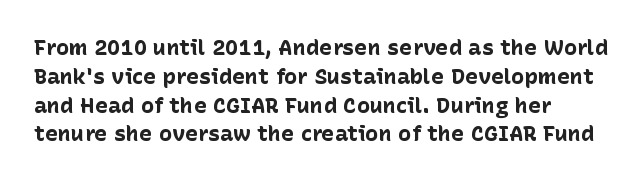
There is no visible air inserted between adjacent glyphs. The lines sit at an ordinary, default distance from one another. The foot of each line stays bare and open. The specimen reads as upright at a glance. Look at the stroke-to-counter ratio: heavy, a bold.
